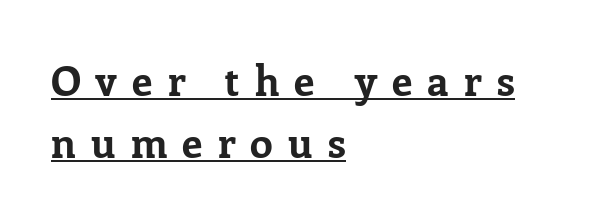
Q: Is the text bold? A: Yes.
Q: Is the text italic (slanted)? A: No, it is upright.
Q: Is the typeface a serif or a sans-serif typeface? A: Serif.
Q: Is the text underlined? A: Yes.
Q: How is the paragraph aligned? A: Left-aligned.
Q: Is the spacing between letters normal or unusually wide? A: Unusually wide.
Q: Is the spacing between lines tight, normal or loose? A: Normal.
Q: Width (condensed, normal, or wide)? A: Normal.
Q: Stroke contrast? A: Low.
Q: x-height? A: Medium.
Q: Monospaced? A: No.
